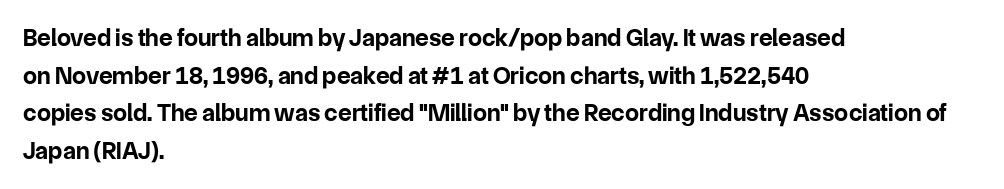
The image shows 25 px bold type, upright; set left-aligned, normal line spacing (1.51x), normal letter spacing, not underlined.
